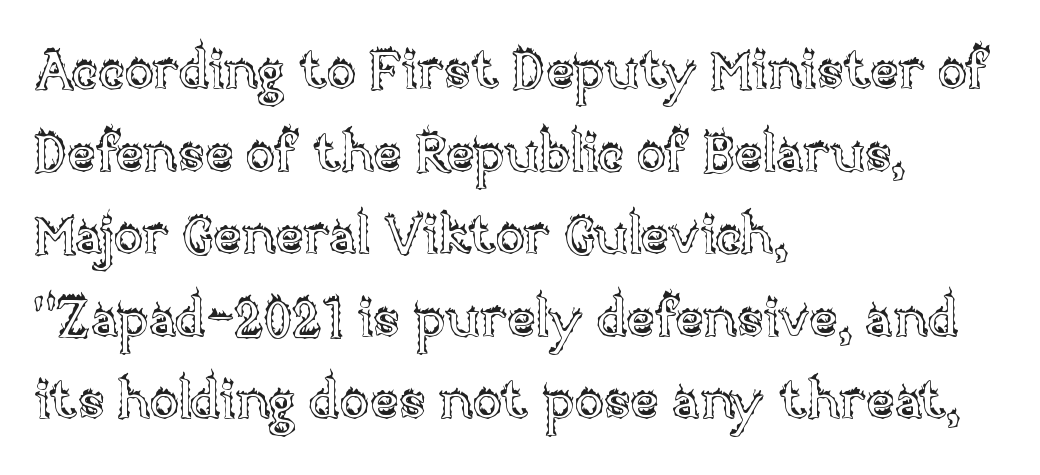
Note the varied advance widths — an 'i' is clearly narrower than an 'm'. How would I describe the line gaps? Plain and ordinary. Rendered with straight, roman letterforms. Tracking here is standard; glyphs follow each other at the usual distance. Decoration check: the copy has no underline.
